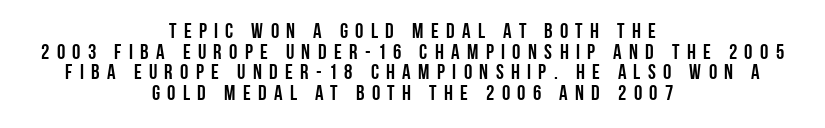
The image shows 21 px text type, upright; set centered, tight line spacing (0.98x), unusually wide letter spacing (+0.35 em), not underlined.
